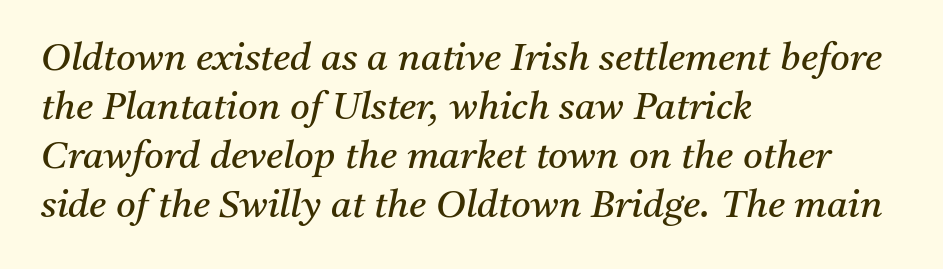
You can tell from the footed stems that serif type was used. The font sits on the lighter half of the weight spectrum, regular included. Horizontally, the lines are justified to the leading edge only. Italic? Definitely — the glyphs are oblique.
